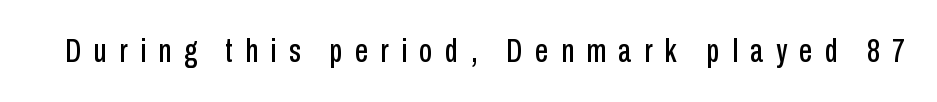
The image shows 33 px condensed sans-serif type, upright; set unusually wide letter spacing (+0.38 em), not underlined; low stroke contrast and a medium x-height.
